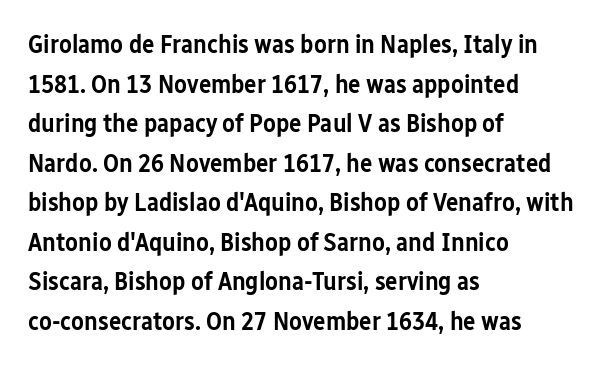
The image shows 26 px text type, upright; set left-aligned, normal line spacing (1.52x), normal letter spacing, not underlined.
